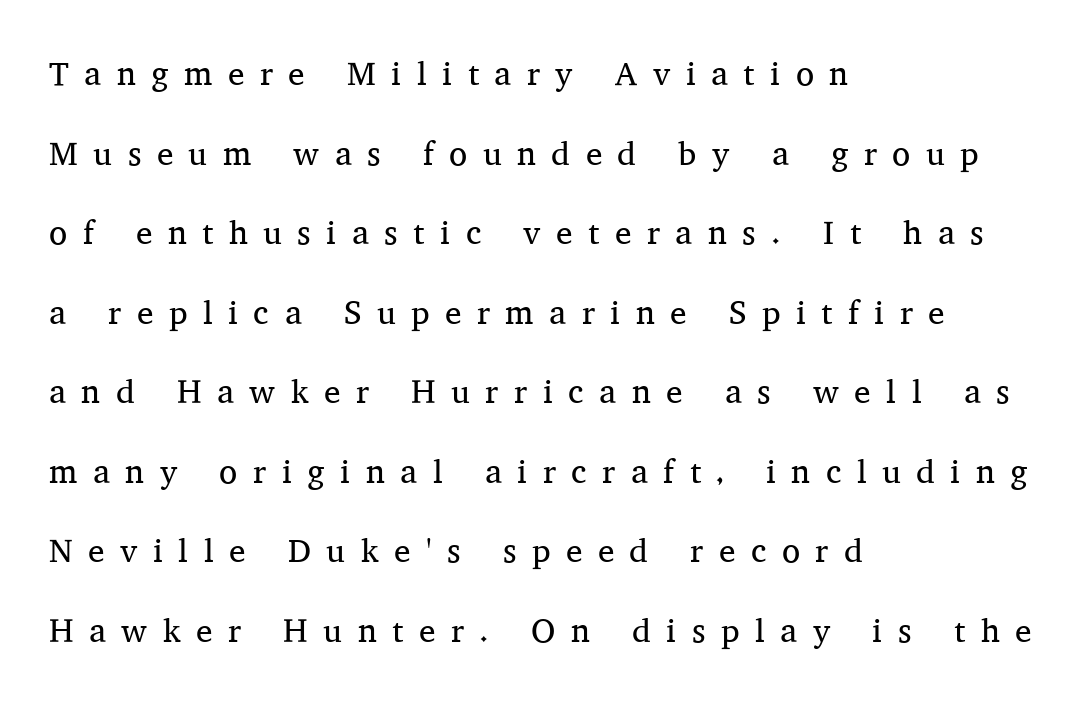
{"serif": "yes", "italic": "no", "bold": "no", "weight": "regular", "width": "normal", "stroke_contrast": "medium", "x_height": "medium", "monospaced": "no", "underline": "no", "align": "left", "line_spacing": "loose", "line_spacing_ratio": 2.41, "letter_spacing": "wide", "letter_spacing_em": 0.47, "glyph_px": 33}
